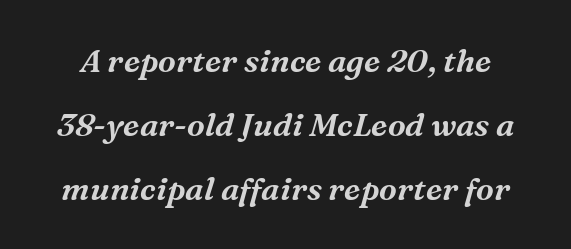
{"serif": "yes", "italic": "yes", "lean": "right", "slant_degrees": 16, "width": "normal", "stroke_contrast": "medium", "x_height": "medium", "monospaced": "no", "underline": "no", "line_spacing": "loose", "line_spacing_ratio": 2.0, "letter_spacing": "normal", "letter_spacing_em": 0.0, "glyph_px": 32}
